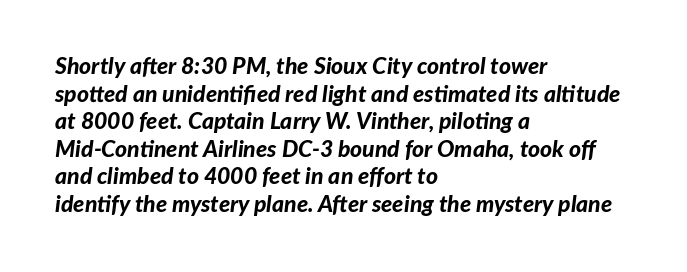
It's the slanting kind of type. The specimen omits any rule beneath the text block's lines. Words appear dense and cohesive because spacing is normal. Look at the stroke-to-counter ratio: heavy, a bold. The lines in this sample share a left origin and differ only in where they stop.
